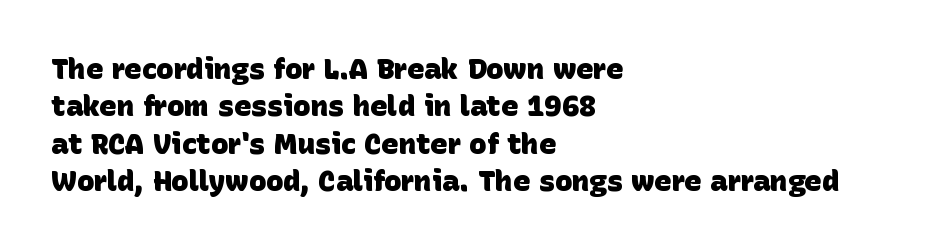
Does extra space separate the letters? No, they use regular spacing. The space beneath each line is pristine and unruled. The glyphs in this specimen are sans serif. The designer left line spacing at the default. These lines stack with their left ends in a neat column. Here the designer chose a conventional face with non-uniform glyph widths.
